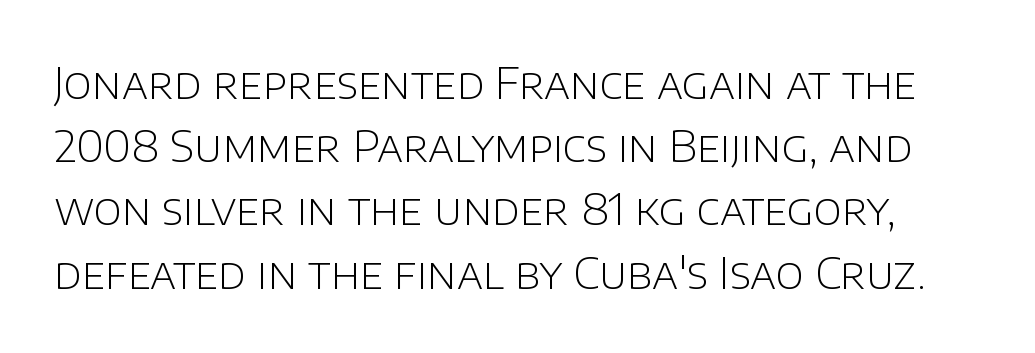
Q: Is the text bold? A: No.
Q: Is the text italic (slanted)? A: No, it is upright.
Q: Is the typeface a serif or a sans-serif typeface? A: Sans-serif.
Q: Is the text underlined? A: No.
Q: Is the spacing between letters normal or unusually wide? A: Normal.
Q: Is the spacing between lines tight, normal or loose? A: Normal.
Q: Width (condensed, normal, or wide)? A: Normal.
Q: Stroke contrast? A: Low.
Q: x-height? A: Large.
Q: Monospaced? A: No.
